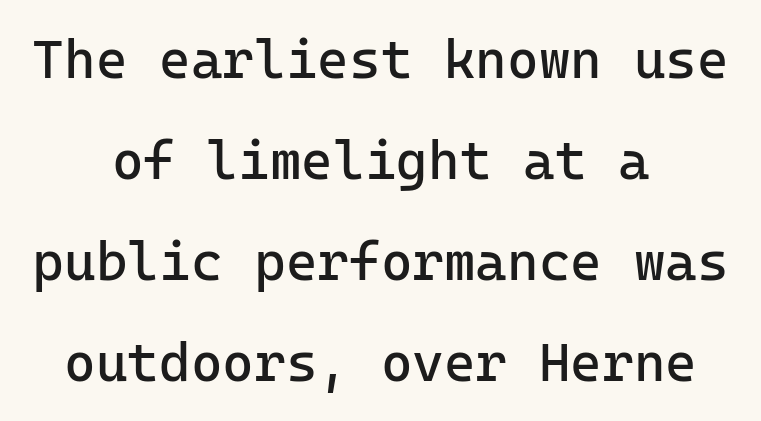
Q: Is the text bold? A: No.
Q: Is the text italic (slanted)? A: No, it is upright.
Q: Is the typeface a serif or a sans-serif typeface? A: Sans-serif.
Q: Is the text underlined? A: No.
Q: How is the paragraph aligned? A: Centered.
Q: Is the spacing between letters normal or unusually wide? A: Normal.
Q: Width (condensed, normal, or wide)? A: Normal.
Q: Stroke contrast? A: Low.
Q: x-height? A: Medium.
